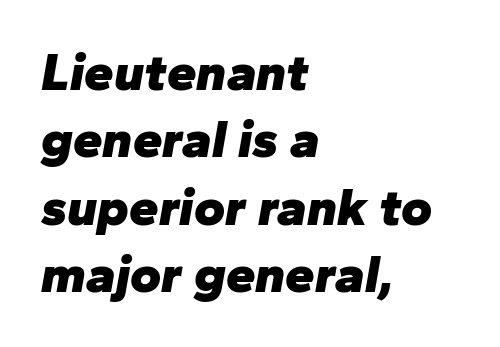
Chunky letters — that's bold for sure. Inter-character spacing is left at the font's built-in metrics. Regarding leading, the lines here are spaced in the standard way. Beneath every word, the page is bare. Observe the lean: these are italic letterforms. The ragged edge is on the right, which tells us the setting is flush left.
